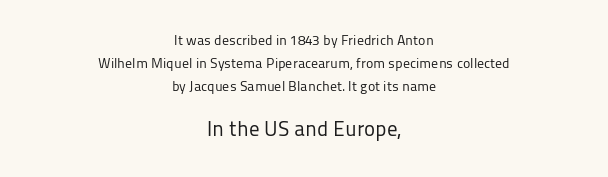
Q: Is the text bold? A: No.
Q: Is the text italic (slanted)? A: No, it is upright.
Q: Is the text underlined? A: No.
Q: How is the paragraph aligned? A: Centered.
Q: Is the spacing between letters normal or unusually wide? A: Normal.
Q: Is the spacing between lines tight, normal or loose? A: Normal.
Q: Which block of text is set in a larger size, the first (top) or the second (bottom)? A: The second (bottom) one.
